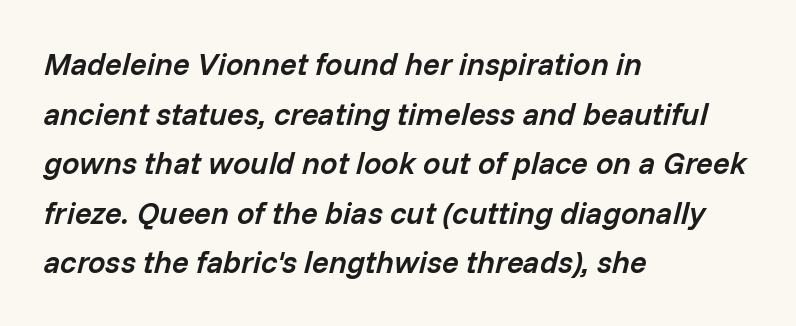
{"italic": "yes", "lean": "right", "slant_degrees": 14, "bold": "semi", "weight": "semibold", "width": "normal", "stroke_contrast": "low", "x_height": "medium", "monospaced": "no", "underline": "no", "align": "left", "line_spacing": "normal", "line_spacing_ratio": 1.6, "letter_spacing": "normal", "letter_spacing_em": 0.0, "glyph_px": 31}
